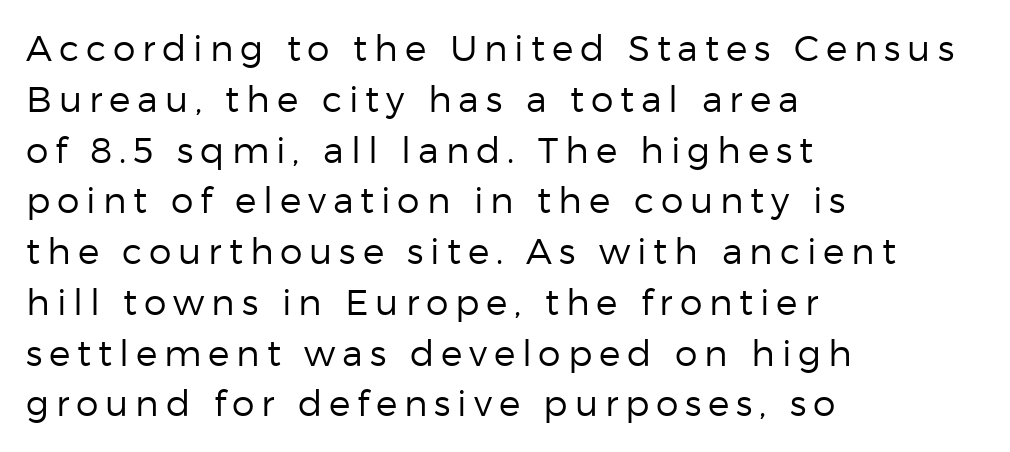
{"serif": "no", "italic": "no", "bold": "no", "weight": "regular", "width": "normal", "stroke_contrast": "low", "x_height": "medium", "monospaced": "no", "underline": "no", "align": "left", "line_spacing": "normal", "line_spacing_ratio": 1.41, "glyph_px": 36}
